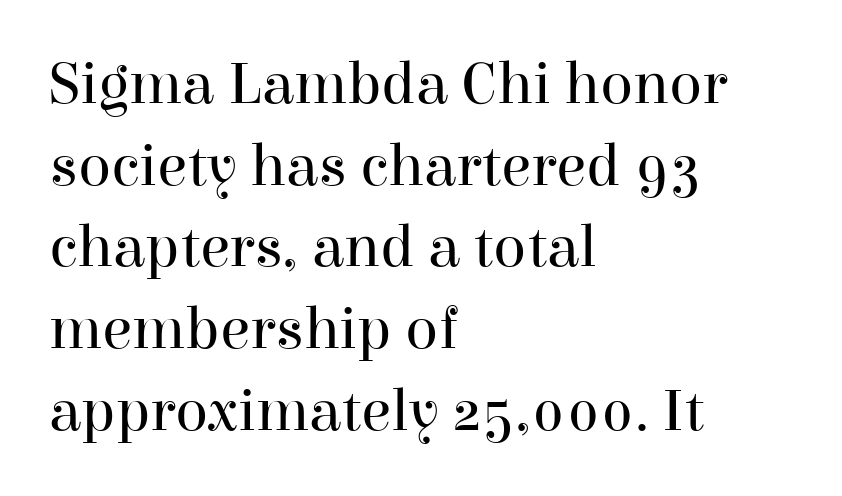
{"serif": "yes", "italic": "no", "bold": "no", "weight": "regular", "width": "normal", "stroke_contrast": "high", "x_height": "medium", "monospaced": "no", "underline": "no", "align": "left", "line_spacing": "normal", "line_spacing_ratio": 1.34, "letter_spacing": "normal", "letter_spacing_em": 0.0, "glyph_px": 61}
